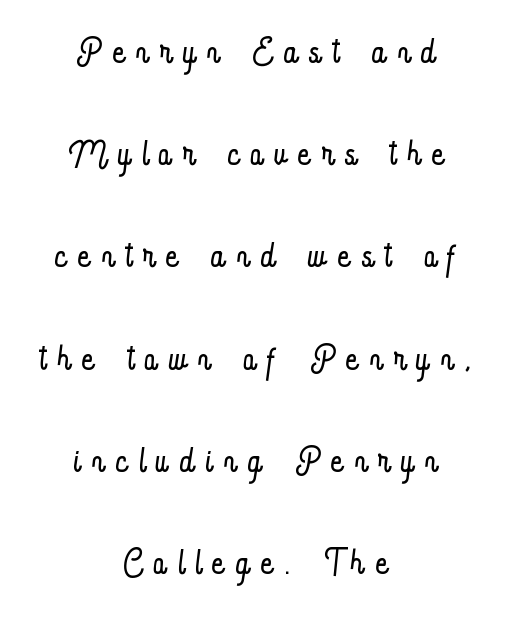
Q: Is the text bold? A: No.
Q: Is the text underlined? A: No.
Q: How is the paragraph aligned? A: Centered.
Q: Is the spacing between letters normal or unusually wide? A: Unusually wide.
Q: Is the spacing between lines tight, normal or loose? A: Loose.
Q: Width (condensed, normal, or wide)? A: Condensed.
Q: Stroke contrast? A: Low.
Q: x-height? A: Small.
Q: Monospaced? A: No.
